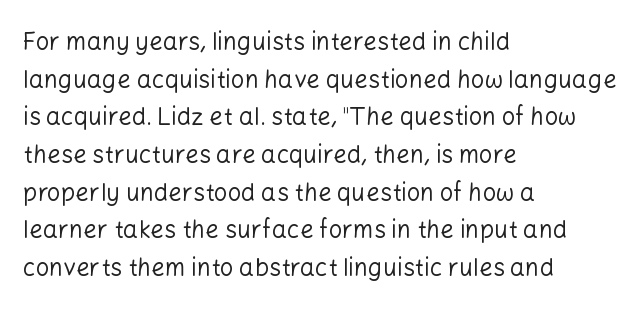
Q: Is the text bold? A: No.
Q: Is the text italic (slanted)? A: No, it is upright.
Q: Is the text underlined? A: No.
Q: How is the paragraph aligned? A: Left-aligned.
Q: Is the spacing between letters normal or unusually wide? A: Normal.
Q: Is the spacing between lines tight, normal or loose? A: Normal.
